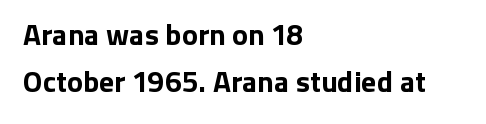
The image shows 30 px bold sans-serif type, upright; set left-aligned, normal line spacing (1.58x), normal letter spacing, not underlined; low stroke contrast and a medium x-height.
